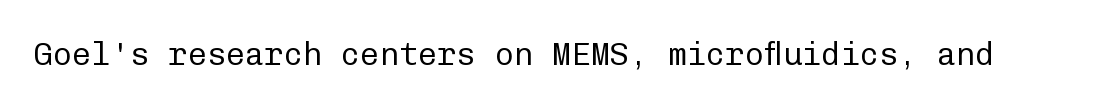
{"serif": "no", "italic": "no", "bold": "no", "weight": "regular", "width": "normal", "stroke_contrast": "low", "x_height": "medium", "monospaced": "yes", "underline": "no", "letter_spacing": "normal", "letter_spacing_em": 0.0, "glyph_px": 32}
